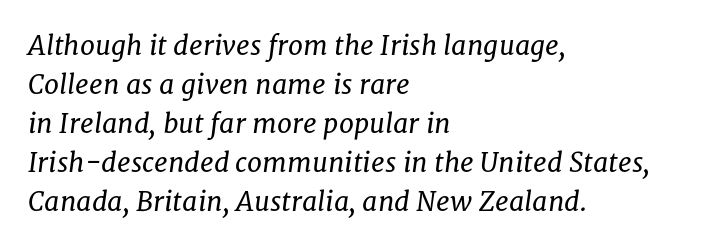
These lines are set flush left with a ragged right edge. Evenly set lines give the paragraph a standard silhouette. Characters are canted at an angle relative to the baseline's perpendicular. The face used here is rendered with its standard letterfit. Glance below the letters and you will spot only blank space.
